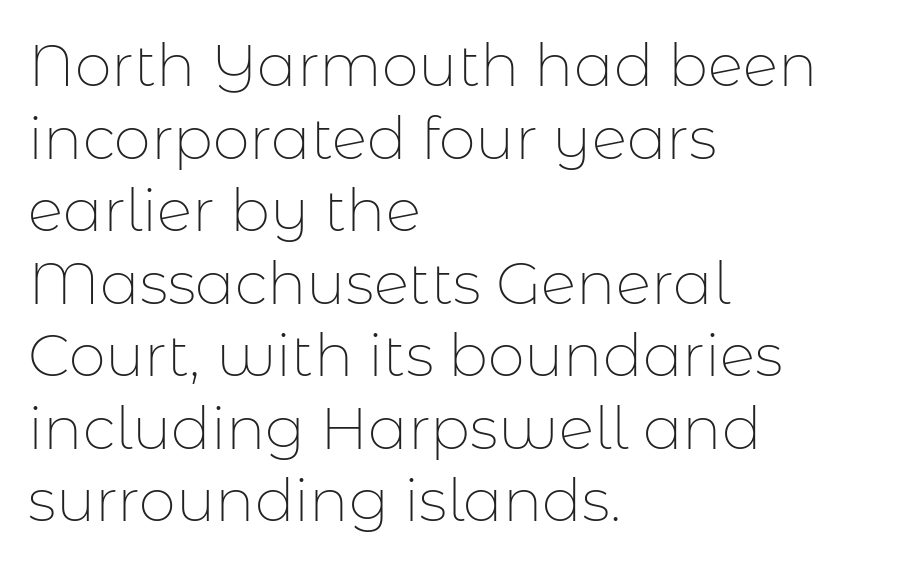
The image shows 59 px thin sans-serif type, upright; set left-aligned, line spacing 1.23x, normal letter spacing, not underlined; low stroke contrast and a medium x-height.
